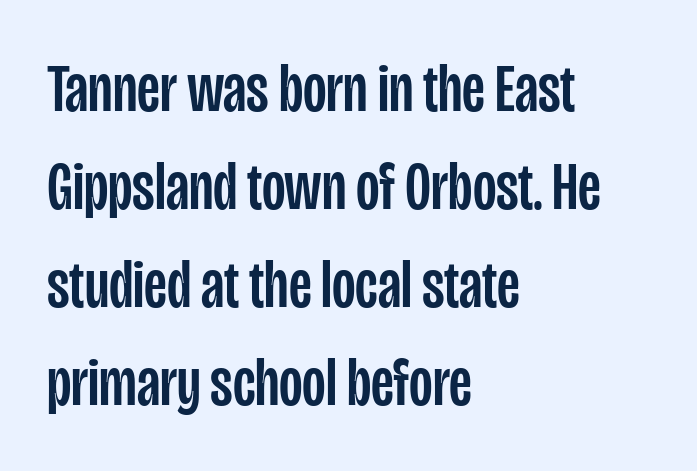
{"serif": "no", "italic": "no", "width": "condensed", "stroke_contrast": "low", "x_height": "large", "monospaced": "no", "underline": "no", "align": "left", "line_spacing": "normal", "line_spacing_ratio": 1.44, "letter_spacing": "normal", "letter_spacing_em": 0.0, "glyph_px": 68}
